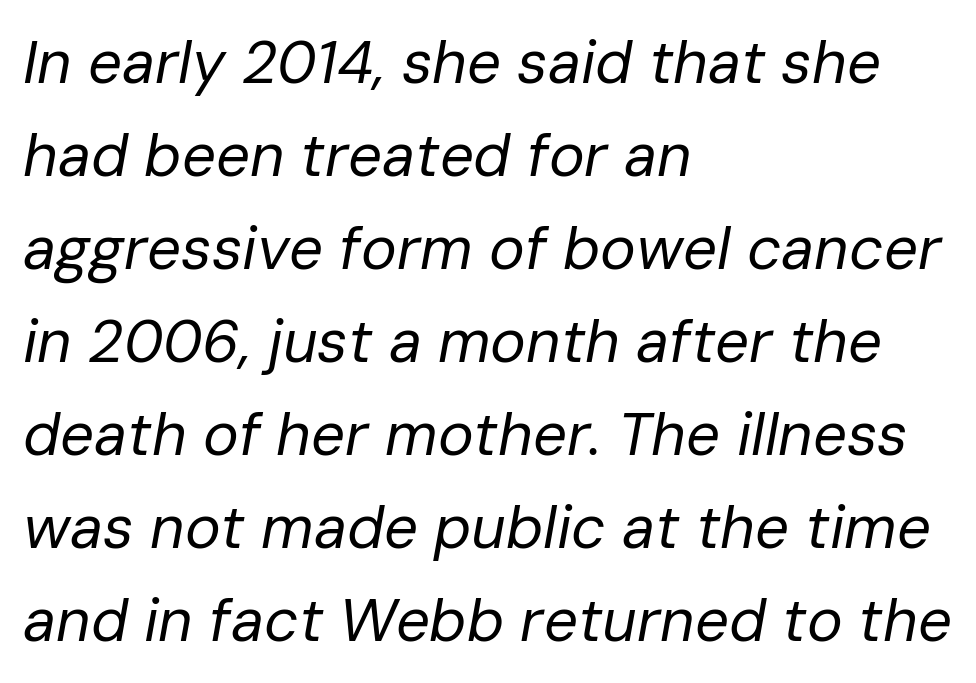
Q: Is the text bold? A: No.
Q: Is the text italic (slanted)? A: Yes, it leans right by about 10 degrees.
Q: Is the text underlined? A: No.
Q: How is the paragraph aligned? A: Left-aligned.
Q: Is the spacing between letters normal or unusually wide? A: Normal.
Q: Is the spacing between lines tight, normal or loose? A: Normal.
Q: Width (condensed, normal, or wide)? A: Normal.
Q: Stroke contrast? A: Low.
Q: x-height? A: Medium.
Q: Monospaced? A: No.
